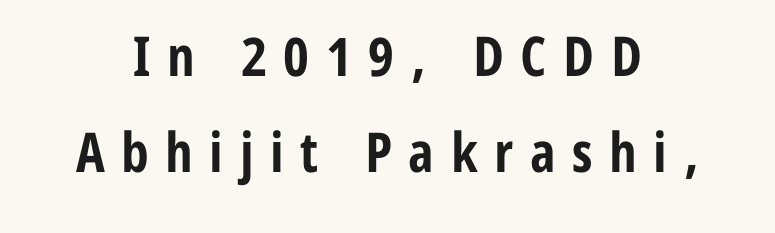
The image shows 55 px bold, condensed sans-serif type, upright; set centered, line spacing 1.74x, unusually wide letter spacing (+0.3 em), not underlined; low stroke contrast and a medium x-height.
